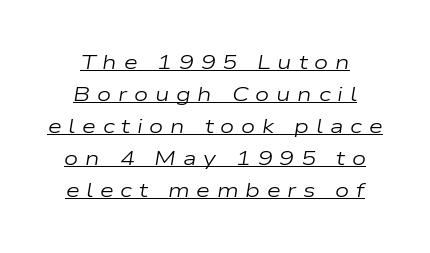
{"italic": "yes", "lean": "right", "slant_degrees": 9, "bold": "no", "underline": "yes", "align": "center", "line_spacing": "normal", "line_spacing_ratio": 1.6, "letter_spacing": "wide", "letter_spacing_em": 0.34, "glyph_px": 20}
